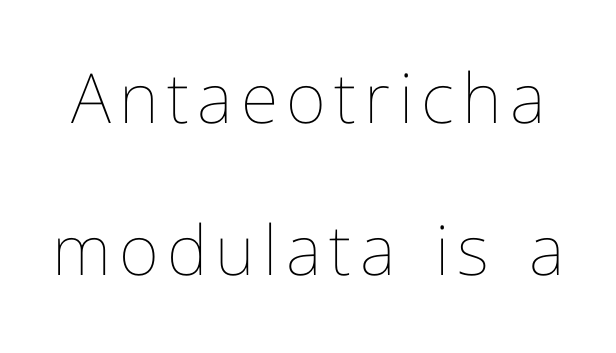
The image shows 69 px thin type, upright; set loose line spacing (2.21x), not underlined; low stroke contrast and a medium x-height.
